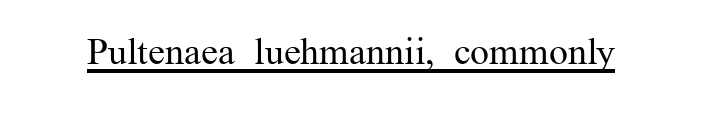
The image shows 38 px regular-weight serif type, upright; set normal letter spacing, underlined; medium stroke contrast and a medium x-height.
